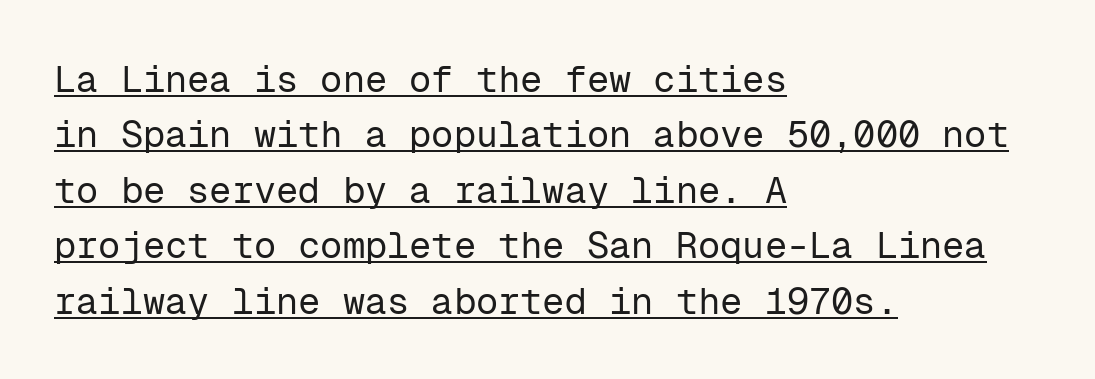
Characters remain perfectly vertical along every line. Caption: lettering with a line underneath. These lines are rendered in a fixed-pitch font. Regarding serifs, this sample does without them. Is the stroke heavy? The answer is a plain regular-or-lighter.
